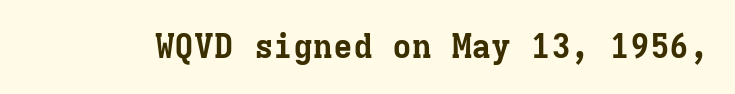
Q: Is the text bold? A: Yes.
Q: Is the text italic (slanted)? A: No, it is upright.
Q: Is the typeface a serif or a sans-serif typeface? A: Serif.
Q: Is the text underlined? A: No.
Q: Is the spacing between letters normal or unusually wide? A: Normal.
Q: Width (condensed, normal, or wide)? A: Normal.
Q: Stroke contrast? A: Low.
Q: x-height? A: Medium.
Q: Monospaced? A: Yes.
